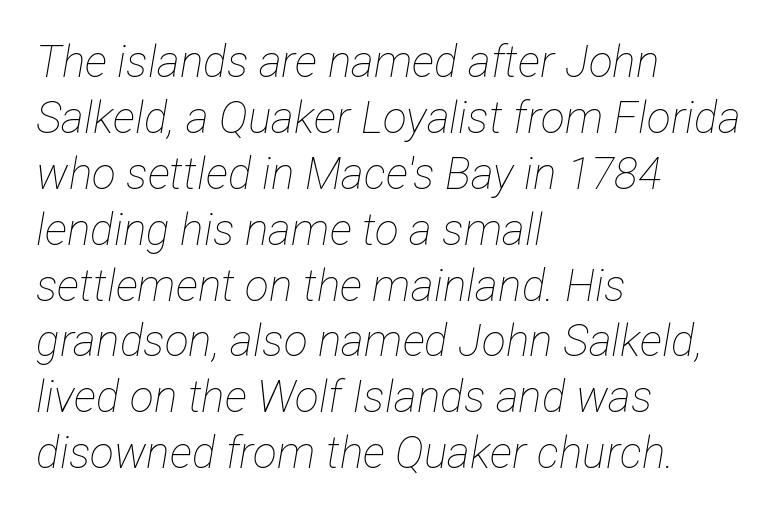
{"italic": "yes", "lean": "right", "slant_degrees": 12, "bold": "no", "weight": "thin", "width": "condensed", "stroke_contrast": "low", "x_height": "medium", "monospaced": "no", "underline": "no", "align": "left", "line_spacing": "normal", "line_spacing_ratio": 1.27, "letter_spacing": "normal", "letter_spacing_em": 0.0, "glyph_px": 44}
